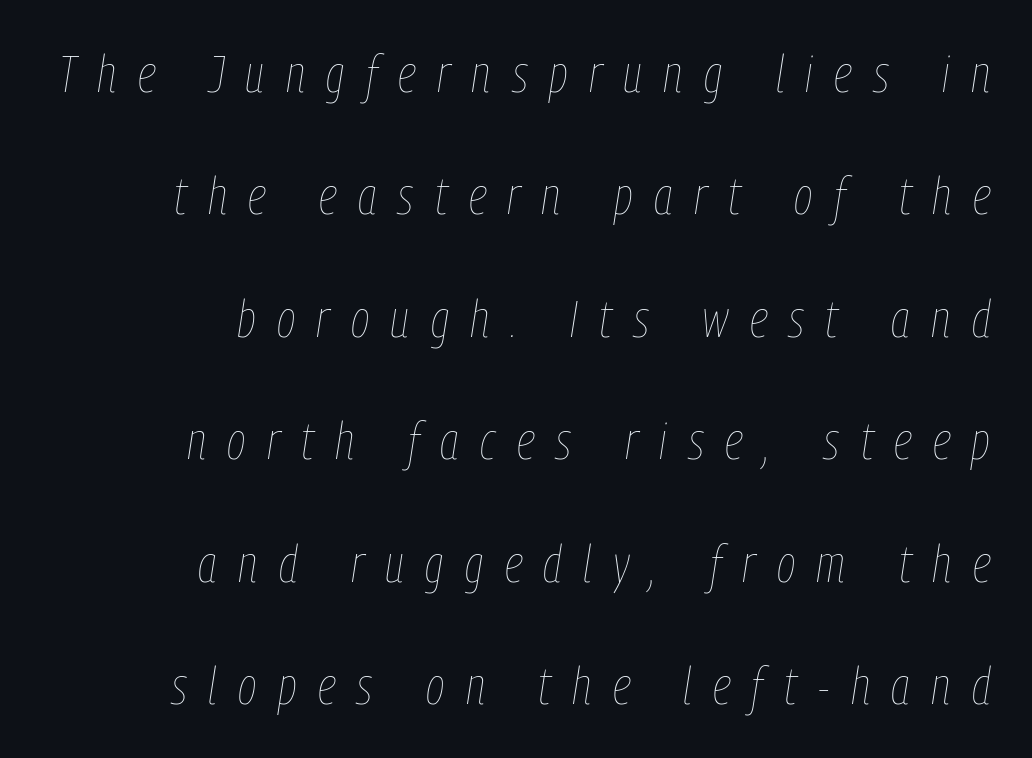
Each letter keeps its own natural width here, so spacing adapts to shape. Glyph-to-glyph distance is far greater than everyday printed text. This rendering features lettering with no underline. The block of text is sparse from top to bottom, with ample space between rows.
